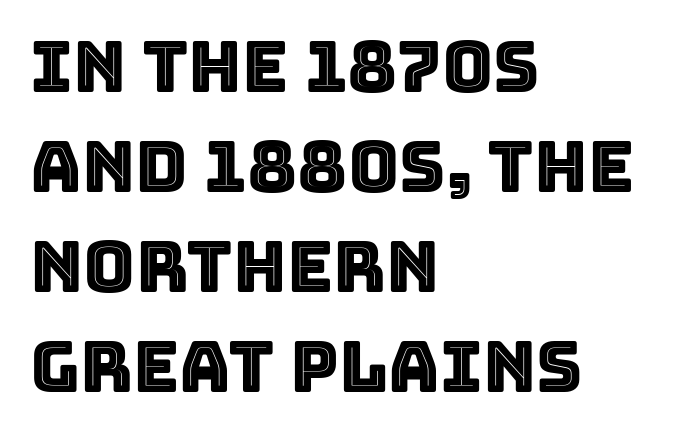
Q: Is the text italic (slanted)? A: No, it is upright.
Q: Is the text underlined? A: No.
Q: How is the paragraph aligned? A: Left-aligned.
Q: Is the spacing between letters normal or unusually wide? A: Normal.
Q: Is the spacing between lines tight, normal or loose? A: Normal.
Q: Width (condensed, normal, or wide)? A: Normal.
Q: x-height? A: Large.
Q: Monospaced? A: No.
